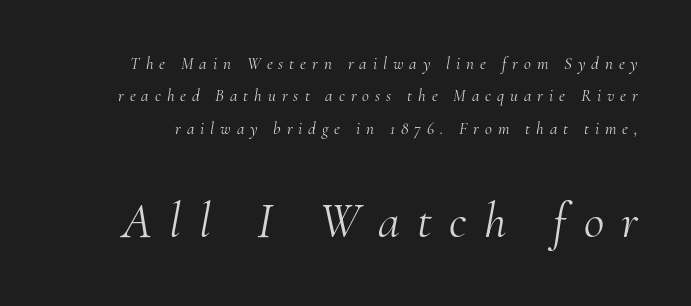
Weight: not bold — regular or lighter. Reading top to bottom, the characters get bigger at the block break. Look at the bottom of the vertical strokes: they flare into serifs here. The specimen reads as italic at a glance.
